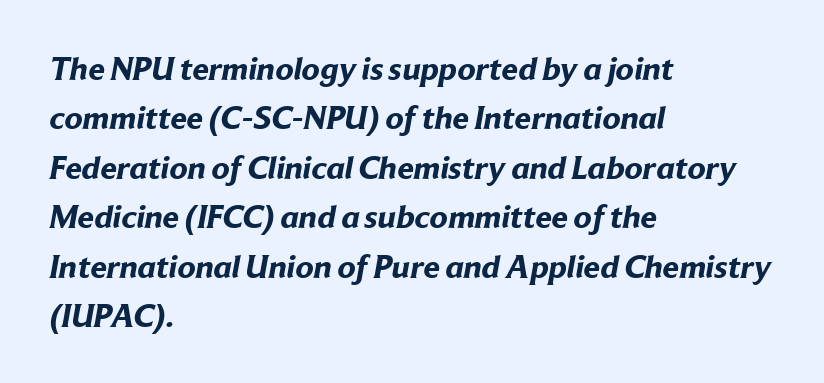
How would I describe the line gaps? Plain and ordinary. The horizontal fit of the characters is conventional and even. A sans-serif font was chosen for this passage. The glyphs have the mass of a bold cut. Left-aligned paragraph, ragged on the right. These lines are rendered in a variable-pitch font.
